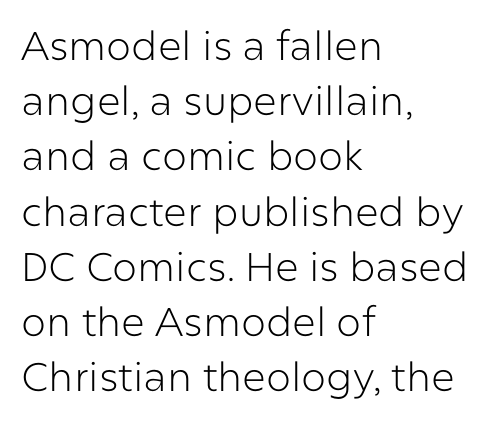
Are there feet on the stems? There aren't — it's a sans. Standard letterfit; no display-style spreading of the glyphs. In terms of leading, this rendering sits right in the middle. Ascenders rise straight up at ninety degrees.
